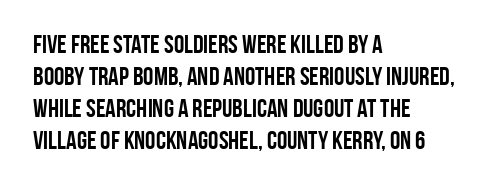
The image shows 26 px bold type, upright; set left-aligned, line spacing 1.23x, normal letter spacing, not underlined.
